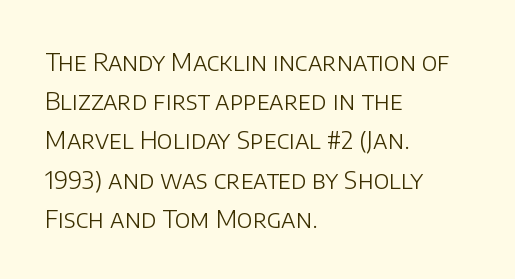
The image shows 25 px text type, upright; set left-aligned, normal line spacing (1.57x), normal letter spacing, not underlined.
